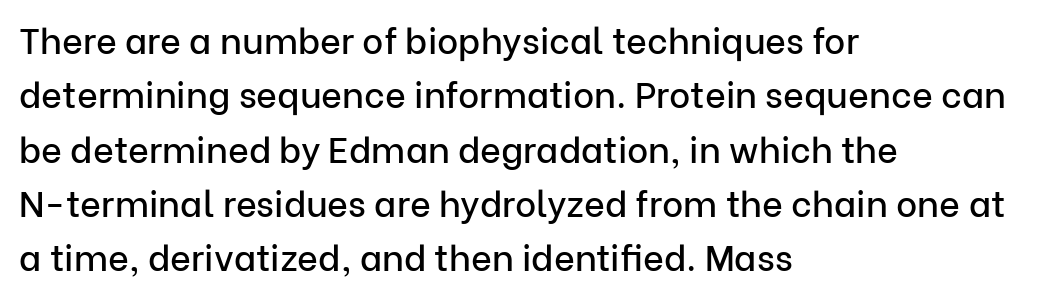
Every row of glyphs begins at an identical x-position on the left. How are the letters spaced? Ordinarily, with no added tracking. Note the varied advance widths — an 'i' is clearly narrower than an 'm'. Lines of text with bare space underneath.
